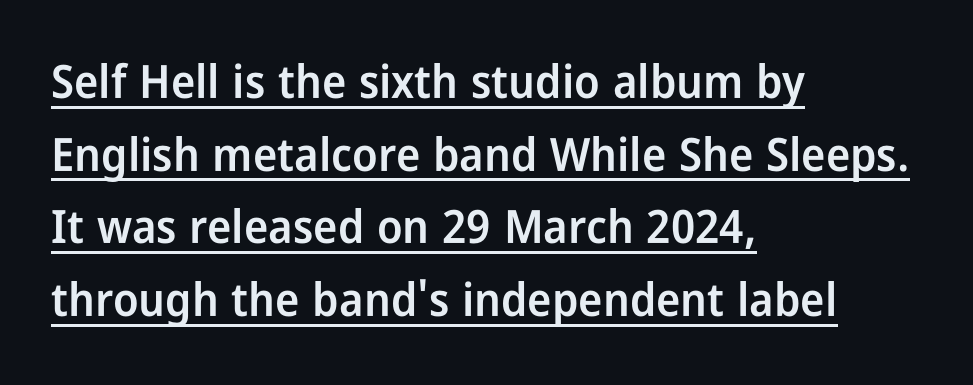
Q: Is the text bold? A: Semi-bold.
Q: Is the text italic (slanted)? A: No, it is upright.
Q: Is the typeface a serif or a sans-serif typeface? A: Sans-serif.
Q: Is the text underlined? A: Yes.
Q: How is the paragraph aligned? A: Left-aligned.
Q: Is the spacing between letters normal or unusually wide? A: Normal.
Q: Is the spacing between lines tight, normal or loose? A: Normal.
Q: Width (condensed, normal, or wide)? A: Condensed.
Q: Stroke contrast? A: Low.
Q: x-height? A: Medium.
Q: Monospaced? A: No.
